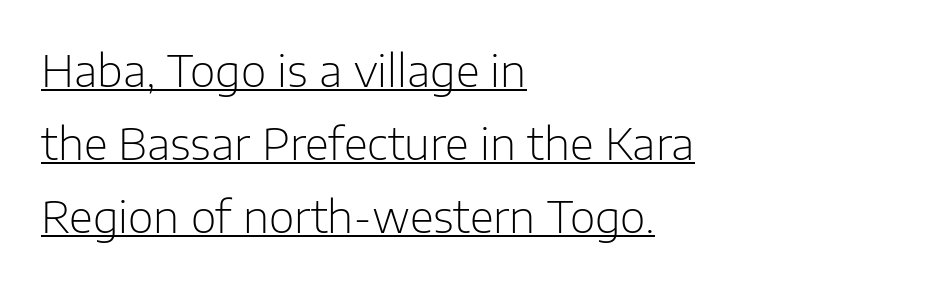
These lines are rendered in a variable-pitch font. Each letter's strokes conclude bluntly, with no projecting serifs. Whoever set this chose a conventional vertical rhythm. Is this a heavy cut? Hardly; it is regular or lighter. This sample is left-justified, so line endings fall wherever the words run out.
